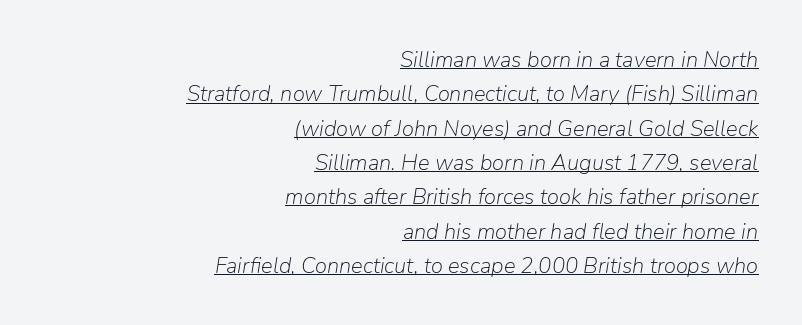
The image shows 22 px text type, italic (leaning right); set right-aligned, normal line spacing (1.56x), normal letter spacing, underlined.
